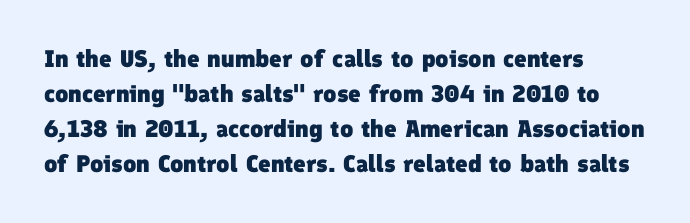
The rendering keeps characters at their native spacing. One-word summary of the alignment: left. Underlining? Definitely not there. Successive baselines arrive at the customary interval. Set as a true bold cut, around the 700 mark.
